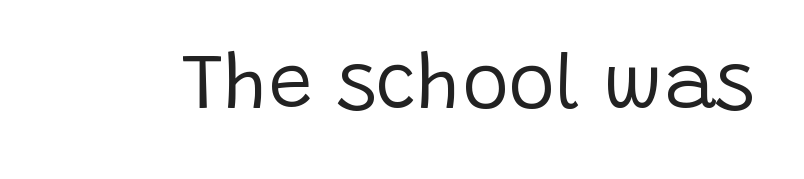
The letterforms sit shoulder to shoulder at normal distance. Character widths vary here, with narrow letters taking less room than wide ones. Check where the strokes stop: nothing finishes them off — pure sans. The passage shown is not bold in any degree. Just letters on the line, the space beneath them empty. Unlike italic type, these characters show no tilt at all.
